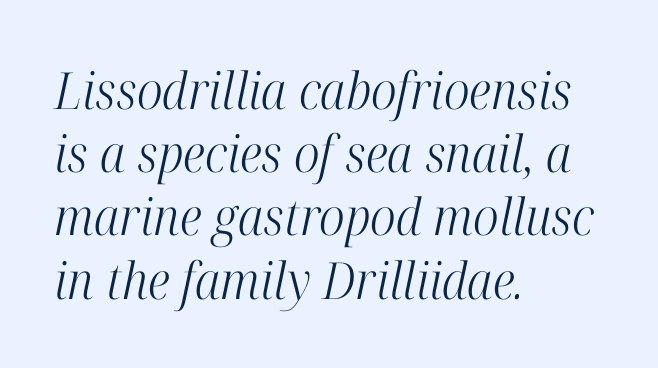
You can tell it's italic because the verticals aren't actually vertical. These lines are rendered in a variable-pitch font. Anything drawn beneath the words? Only blank space. Line starts are locked; line ends wander. How are the letters spaced? Ordinarily, with no added tracking. Counters stay open thanks to moderate or lighter strokes.
